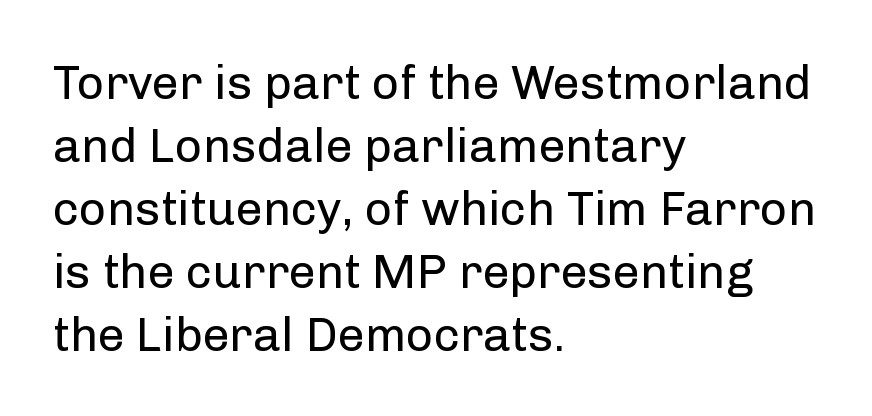
Q: Is the text bold? A: No.
Q: Is the text italic (slanted)? A: No, it is upright.
Q: Is the typeface a serif or a sans-serif typeface? A: Sans-serif.
Q: Is the text underlined? A: No.
Q: How is the paragraph aligned? A: Left-aligned.
Q: Is the spacing between letters normal or unusually wide? A: Normal.
Q: Is the spacing between lines tight, normal or loose? A: Normal.
Q: Width (condensed, normal, or wide)? A: Normal.
Q: Stroke contrast? A: Low.
Q: x-height? A: Medium.
Q: Monospaced? A: No.
